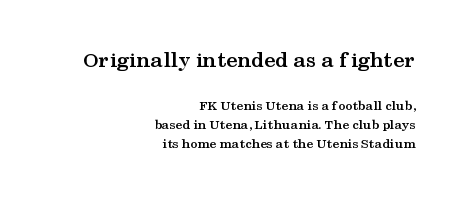
Short note: letters normally spaced. Where is the straight margin? On the right. Only glyphs here, with clear space below each row. Notice how descenders clear the ascenders below comfortably — that's standard leading. Weight: bold.
